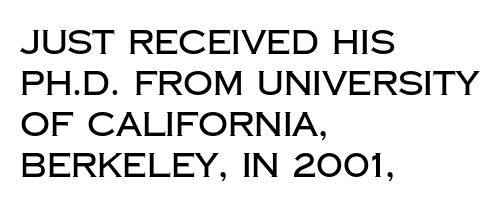
Q: Is the text italic (slanted)? A: No, it is upright.
Q: Is the typeface a serif or a sans-serif typeface? A: Sans-serif.
Q: Is the text underlined? A: No.
Q: How is the paragraph aligned? A: Left-aligned.
Q: Is the spacing between letters normal or unusually wide? A: Normal.
Q: Width (condensed, normal, or wide)? A: Normal.
Q: Stroke contrast? A: Low.
Q: x-height? A: Large.
Q: Monospaced? A: No.
